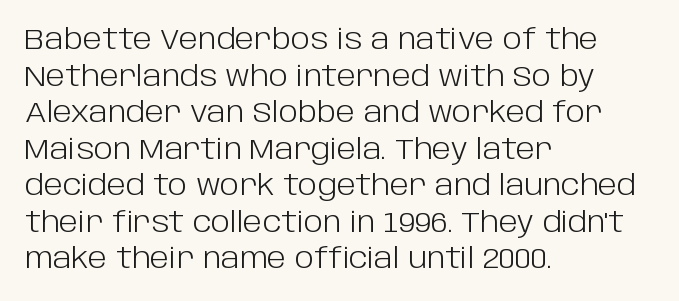
{"serif": "no", "italic": "no", "bold": "no", "weight": "light", "width": "normal", "stroke_contrast": "low", "x_height": "large", "monospaced": "no", "underline": "no", "align": "left", "line_spacing": "normal", "line_spacing_ratio": 1.26, "letter_spacing": "normal", "letter_spacing_em": 0.0, "glyph_px": 29}
